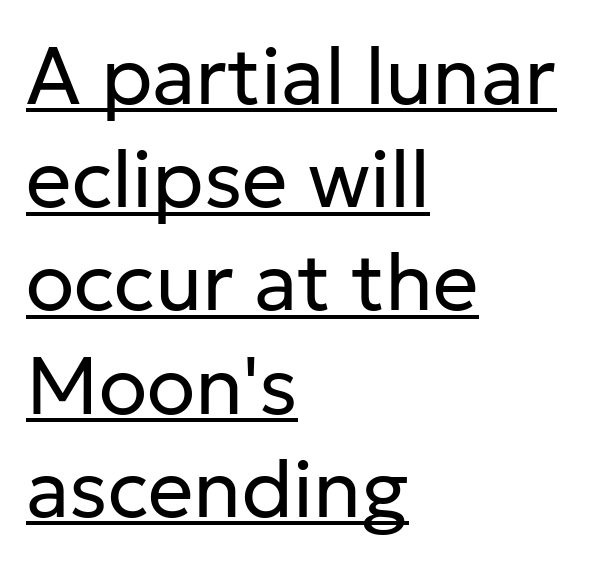
Q: Is the text bold? A: No.
Q: Is the text italic (slanted)? A: No, it is upright.
Q: Is the typeface a serif or a sans-serif typeface? A: Sans-serif.
Q: Is the text underlined? A: Yes.
Q: How is the paragraph aligned? A: Left-aligned.
Q: Is the spacing between letters normal or unusually wide? A: Normal.
Q: Is the spacing between lines tight, normal or loose? A: Normal.
Q: Width (condensed, normal, or wide)? A: Normal.
Q: Stroke contrast? A: Low.
Q: x-height? A: Medium.
Q: Monospaced? A: No.
